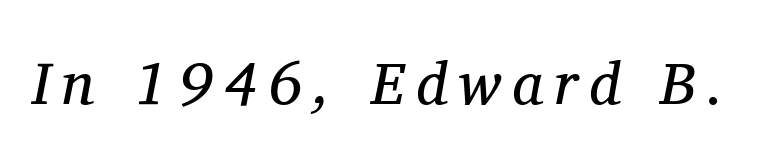
Q: Is the text bold? A: No.
Q: Is the text italic (slanted)? A: Yes, it leans right by about 11 degrees.
Q: Is the typeface a serif or a sans-serif typeface? A: Serif.
Q: Is the text underlined? A: No.
Q: Width (condensed, normal, or wide)? A: Normal.
Q: Stroke contrast? A: Medium.
Q: x-height? A: Medium.
Q: Monospaced? A: No.
